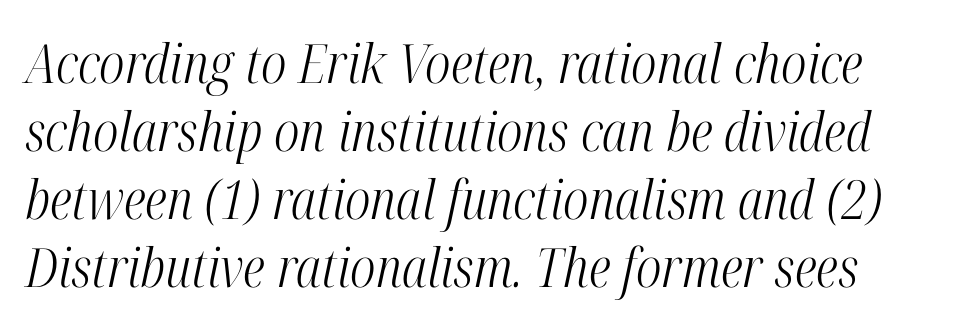
The image shows 54 px light, condensed serif type, italic (leaning right); set normal line spacing (1.26x), normal letter spacing, not underlined; high stroke contrast and a medium x-height.
